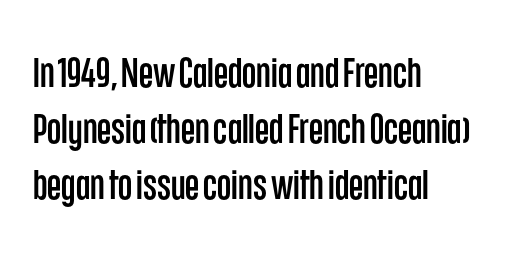
{"serif": "no", "italic": "no", "width": "condensed", "stroke_contrast": "low", "x_height": "large", "monospaced": "no", "underline": "no", "align": "left", "line_spacing": "normal", "line_spacing_ratio": 1.36, "letter_spacing": "normal", "letter_spacing_em": 0.0, "glyph_px": 41}
